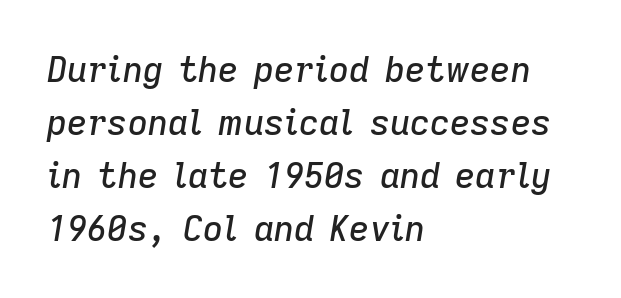
Does the leading feel generous? No, just average. There is no visible air inserted between adjacent glyphs. The rendering uses natural spacing where letterforms have individual widths. Bare-footed words on every line.
